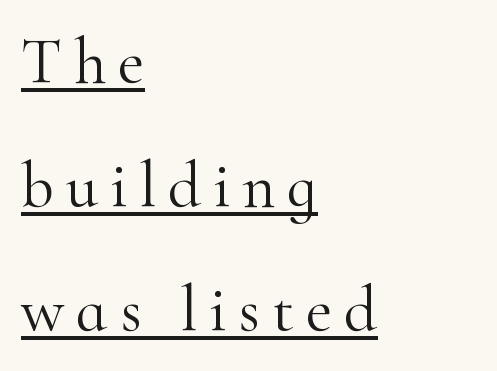
The image shows 65 px light serif type, upright; set left-aligned, loose line spacing (1.91x), underlined; high stroke contrast and a small x-height.
